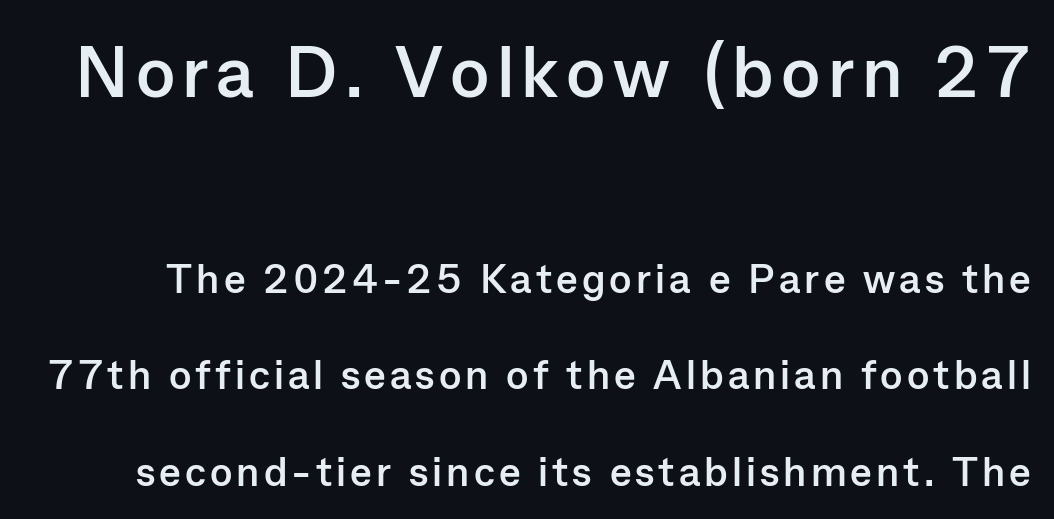
The image shows 72 px semibold sans-serif type, upright; set loose line spacing (2.36x), not underlined; the first (top) block is 1.76x larger; low stroke contrast and a medium x-height.
